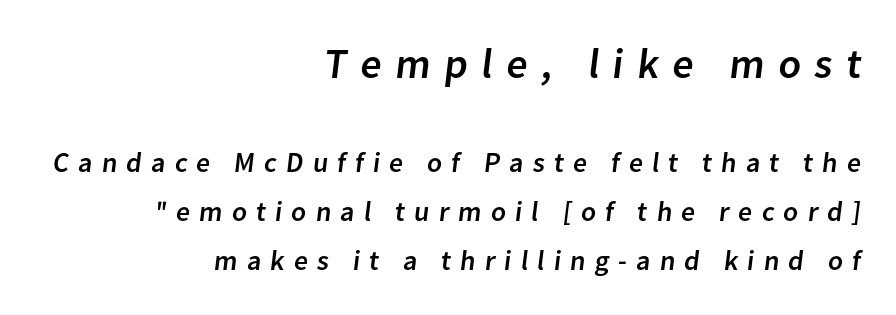
{"serif": "no", "width": "normal", "stroke_contrast": "low", "x_height": "medium", "monospaced": "no", "underline": "no", "align": "right", "line_spacing_ratio": 1.76, "letter_spacing": "wide", "letter_spacing_em": 0.32, "larger_block": "first", "size_ratio": 1.5, "glyph_px": 42}
